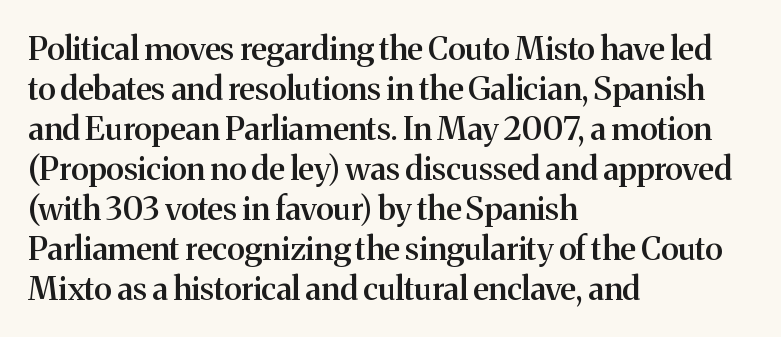
Q: Is the text bold? A: Semi-bold.
Q: Is the text italic (slanted)? A: No, it is upright.
Q: Is the typeface a serif or a sans-serif typeface? A: Serif.
Q: Is the text underlined? A: No.
Q: How is the paragraph aligned? A: Left-aligned.
Q: Is the spacing between letters normal or unusually wide? A: Normal.
Q: Is the spacing between lines tight, normal or loose? A: Normal.
Q: Width (condensed, normal, or wide)? A: Normal.
Q: Stroke contrast? A: Medium.
Q: x-height? A: Medium.
Q: Monospaced? A: No.
